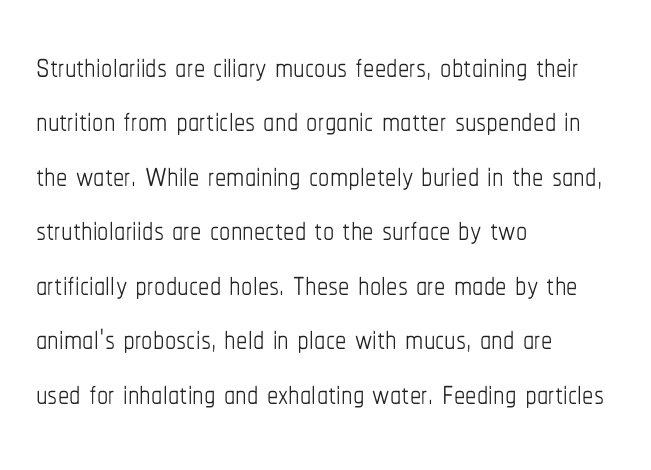
{"italic": "no", "bold": "no", "weight": "thin", "width": "condensed", "stroke_contrast": "low", "x_height": "medium", "monospaced": "no", "underline": "no", "align": "left", "line_spacing_ratio": 1.21, "letter_spacing": "normal", "letter_spacing_em": 0.0, "glyph_px": 45}
